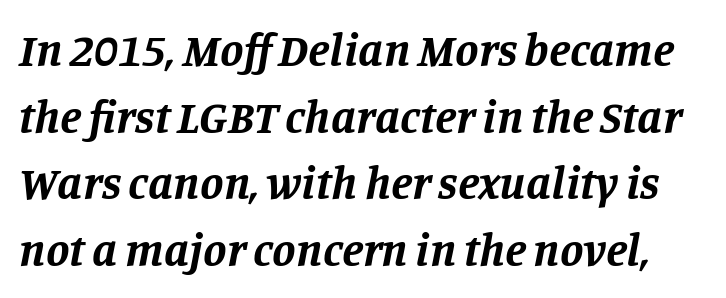
Q: Is the text bold? A: Yes.
Q: Is the text italic (slanted)? A: Yes, it leans right by about 11 degrees.
Q: Is the typeface a serif or a sans-serif typeface? A: Serif.
Q: Is the text underlined? A: No.
Q: Is the spacing between letters normal or unusually wide? A: Normal.
Q: Is the spacing between lines tight, normal or loose? A: Normal.
Q: Width (condensed, normal, or wide)? A: Normal.
Q: Stroke contrast? A: Low.
Q: x-height? A: Large.
Q: Monospaced? A: No.
